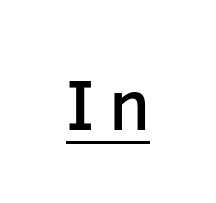
{"serif": "no", "italic": "no", "bold": "semi", "weight": "semibold", "width": "normal", "stroke_contrast": "low", "x_height": "medium", "monospaced": "no", "underline": "yes", "letter_spacing": "wide", "letter_spacing_em": 0.2, "glyph_px": 71}
